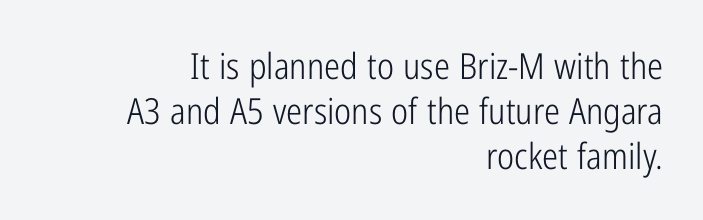
The image shows 36 px light, condensed sans-serif type, upright; set right-aligned, normal line spacing (1.25x), normal letter spacing, not underlined; low stroke contrast and a medium x-height.
